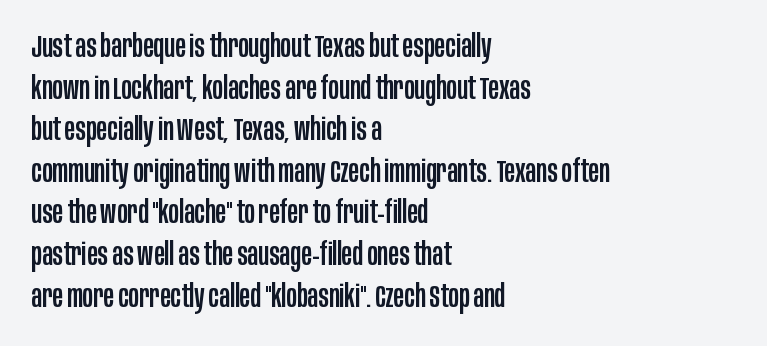
Line beginnings align vertically; line endings do not. You could not count columns in this text — the font is proportionally spaced. Underlining? Definitely not there. This sample keeps an unexceptional amount of space between lines.
